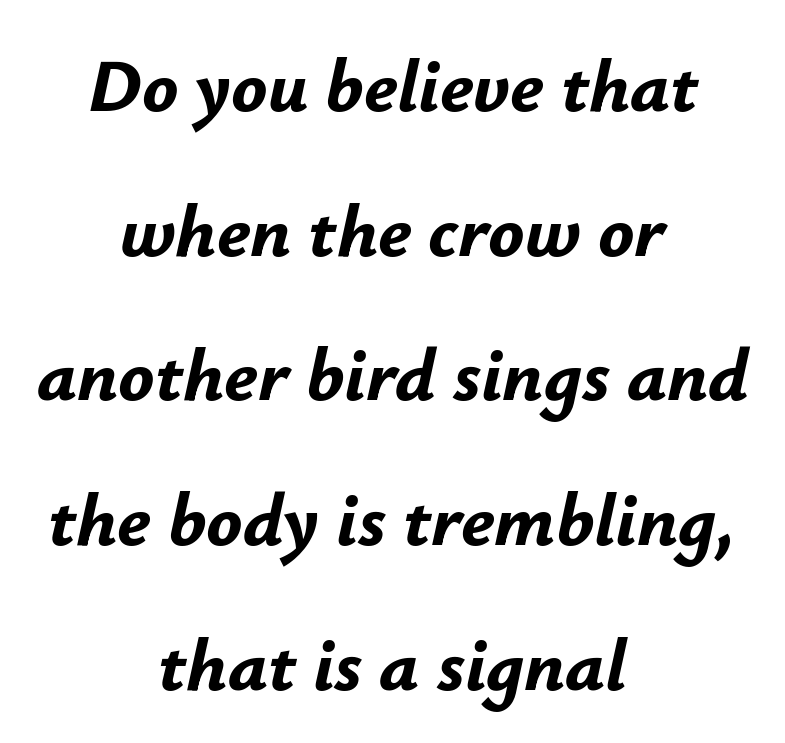
{"italic": "yes", "lean": "right", "slant_degrees": 12, "bold": "yes", "weight": "bold", "width": "normal", "stroke_contrast": "low", "x_height": "small", "monospaced": "no", "underline": "no", "align": "center", "line_spacing": "loose", "line_spacing_ratio": 1.93, "letter_spacing": "normal", "letter_spacing_em": 0.0, "glyph_px": 75}
